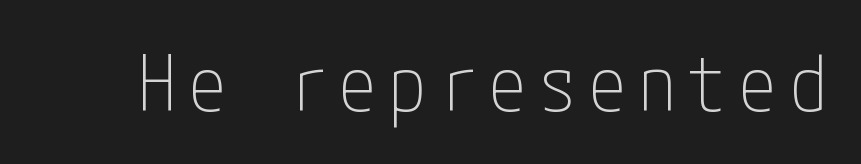
The image shows 77 px thin, condensed sans-serif type, upright; set not underlined; low stroke contrast and a medium x-height.
